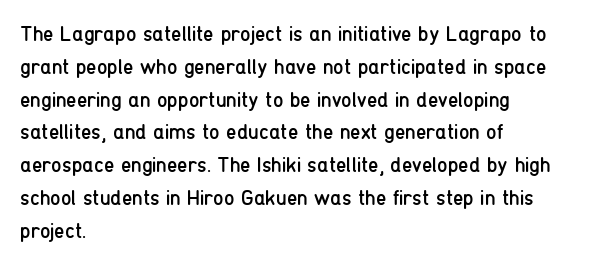
Upright lettering throughout. The rows are spaced the way most documents space them. These lines stack with their left ends in a neat column. The space beneath each line is pristine and unruled. This sample uses plain, unmodified letter spacing. Stem width sits at or under what a default text font uses.
